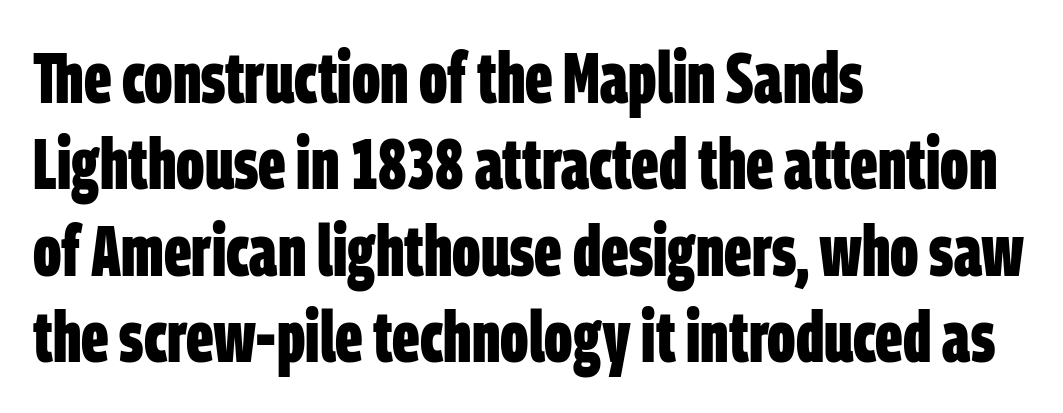
If you drew a ruler down the left edge, every line would touch it. Every letter is thick-stroked: bold, no question. This rendering leaves character spacing at its baseline value. Underlining? Definitely not there.
